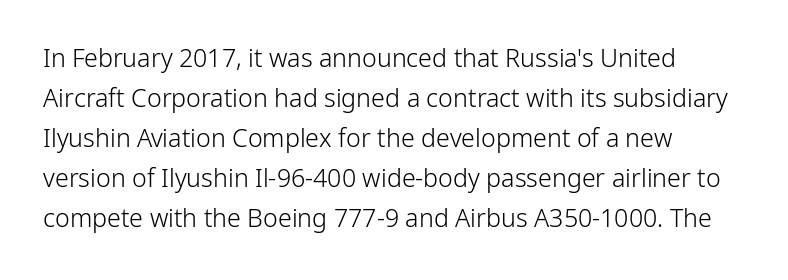
The area under the type is left untouched. A typesetter would mark this as roman, not italic. What's the leading like? Ordinary, nothing unusual. A typesetter would call this zero additional tracking. Which margin do the lines hug? The left one — the right edge is uneven. The cut favours lightness, reaching ordinary text weight at its darkest.
